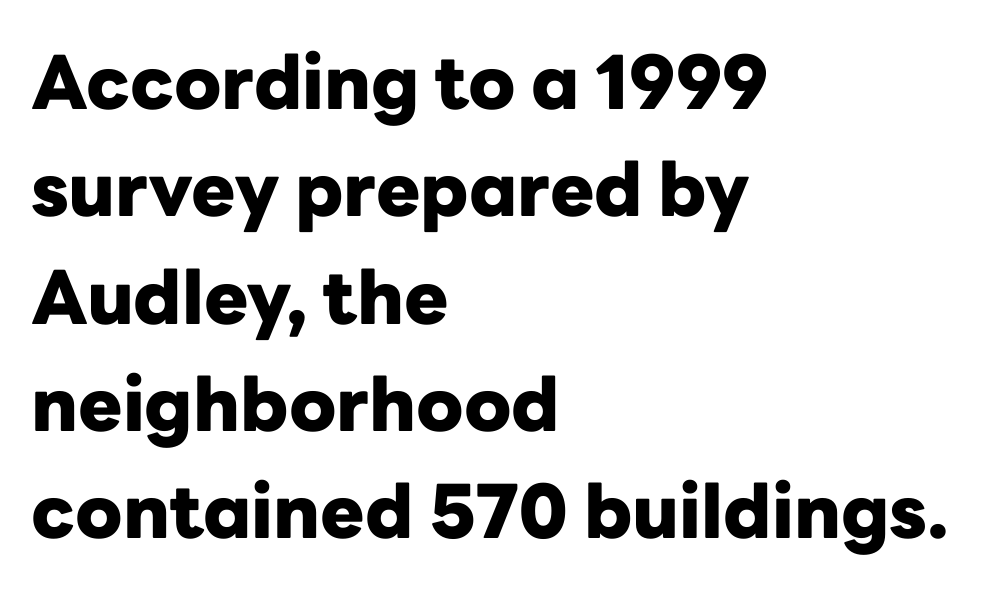
The image shows 74 px heavy sans-serif type, upright; set left-aligned, normal line spacing (1.45x), normal letter spacing, not underlined; low stroke contrast and a medium x-height.
